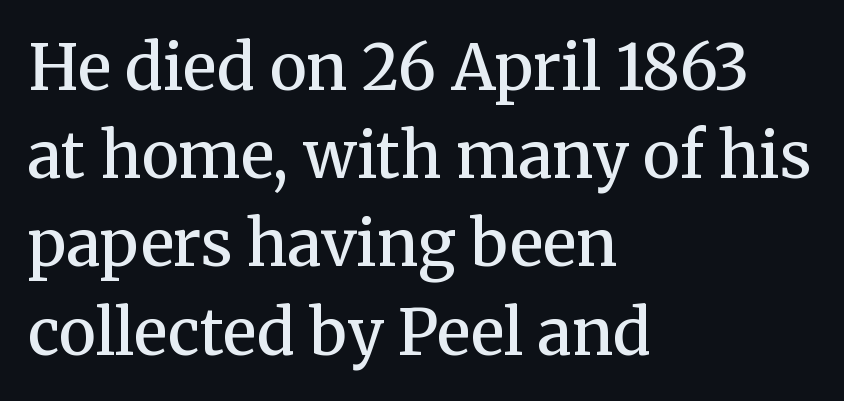
Do the letters lean? They stand straight. Unlike a clean sans, this face finishes its strokes with serifs. The text block is weighted toward the left margin, trailing off unevenly rightward. Vertically, the passage feels balanced, rows spaced as you'd expect. I'd describe the lettering as semibold — firm but not a full bold. A bare baseline throughout the passage.
